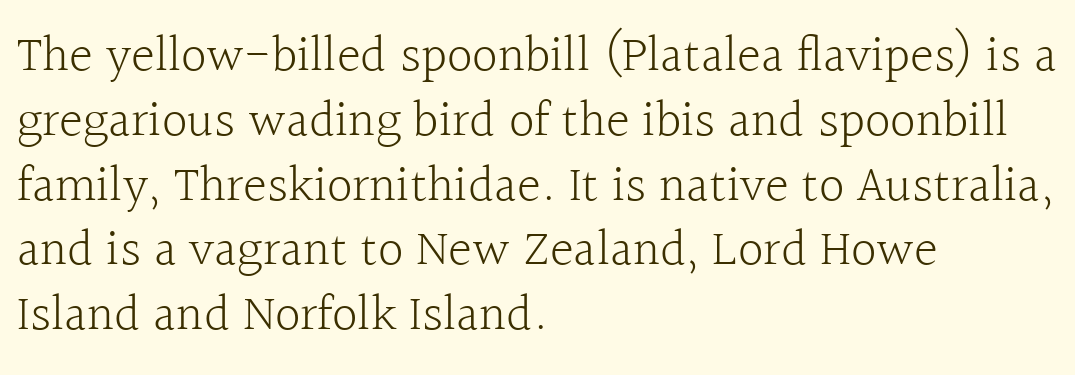
Q: Is the text bold? A: No.
Q: Is the text italic (slanted)? A: No, it is upright.
Q: Is the typeface a serif or a sans-serif typeface? A: Serif.
Q: Is the text underlined? A: No.
Q: How is the paragraph aligned? A: Left-aligned.
Q: Is the spacing between letters normal or unusually wide? A: Normal.
Q: Is the spacing between lines tight, normal or loose? A: Normal.
Q: Width (condensed, normal, or wide)? A: Normal.
Q: x-height? A: Medium.
Q: Monospaced? A: No.
